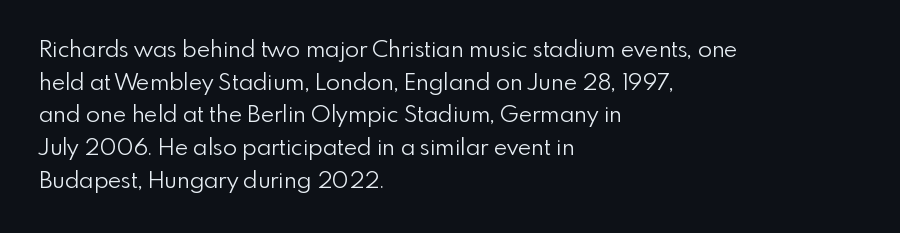
Characters follow at the spacing the type designer built in. The letterforms sit at book weight or below. Rendered with straight, roman letterforms. The rows are spaced the way most documents space them. The strip under each line holds only bare page.
